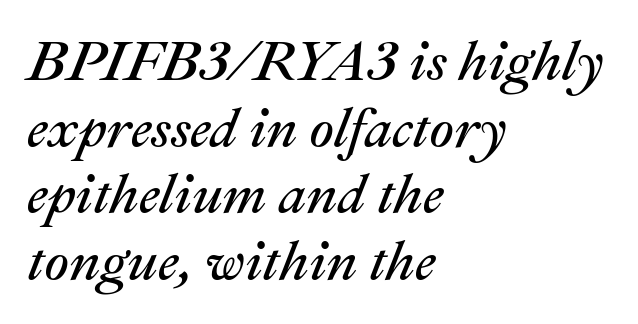
Q: Is the text bold? A: No.
Q: Is the text italic (slanted)? A: Yes, it leans right by about 22 degrees.
Q: Is the text underlined? A: No.
Q: How is the paragraph aligned? A: Left-aligned.
Q: Is the spacing between letters normal or unusually wide? A: Normal.
Q: Width (condensed, normal, or wide)? A: Normal.
Q: Stroke contrast? A: Medium.
Q: x-height? A: Medium.
Q: Monospaced? A: No.
